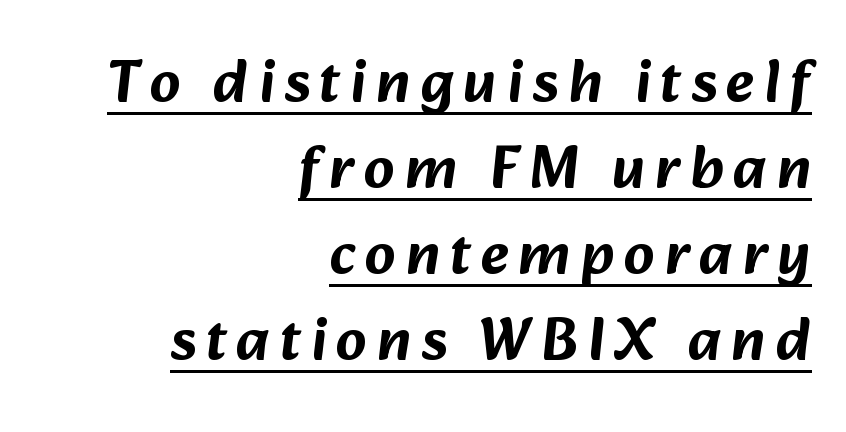
Q: Is the typeface a serif or a sans-serif typeface? A: Sans-serif.
Q: Is the text underlined? A: Yes.
Q: How is the paragraph aligned? A: Right-aligned.
Q: Is the spacing between lines tight, normal or loose? A: Normal.
Q: Width (condensed, normal, or wide)? A: Normal.
Q: Stroke contrast? A: Low.
Q: x-height? A: Medium.
Q: Monospaced? A: No.
